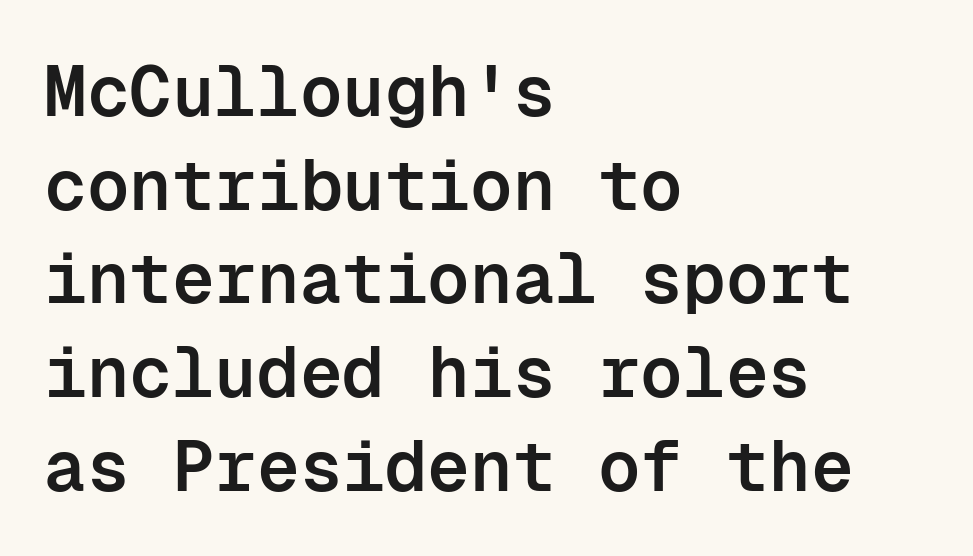
The image shows 71 px semibold sans-serif type, upright, monospaced; set left-aligned, normal line spacing (1.32x), normal letter spacing, not underlined; low stroke contrast and a medium x-height.
